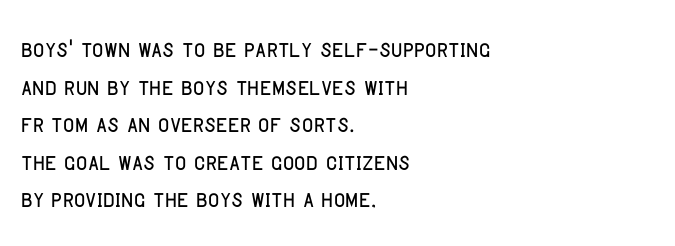
Look at the tracking — it's just the regular setting, nothing added. The string is rendered with underlining switched off. Looks like regular typesetting: each glyph gets only the width it needs. Ascenders rise straight up at ninety degrees.
